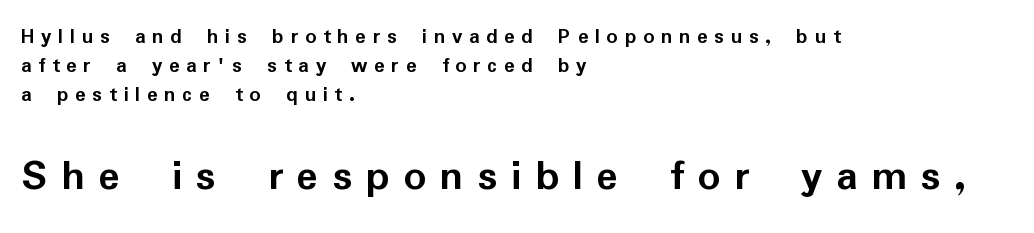
The image shows 45 px semibold sans-serif type, upright; set left-aligned, normal line spacing (1.32x), unusually wide letter spacing (+0.3 em), not underlined; the second (bottom) block is 2.05x larger; low stroke contrast and a medium x-height.
